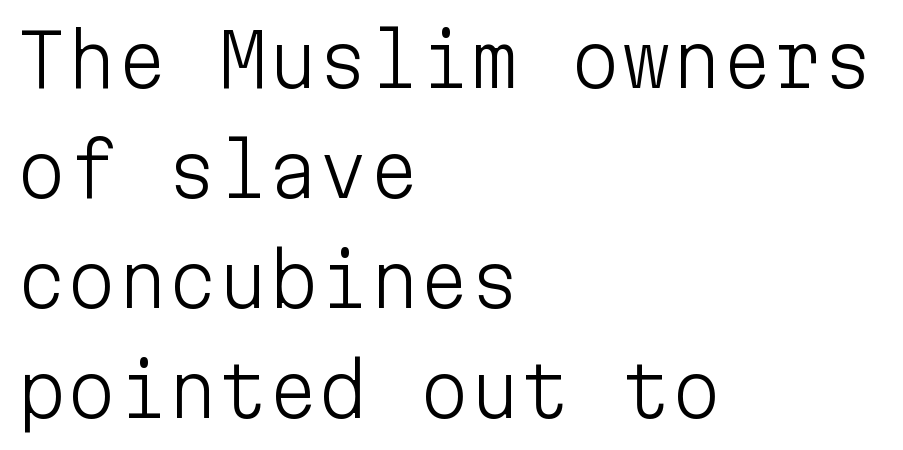
Q: Is the text bold? A: No.
Q: Is the text italic (slanted)? A: No, it is upright.
Q: Is the typeface a serif or a sans-serif typeface? A: Sans-serif.
Q: Is the text underlined? A: No.
Q: How is the paragraph aligned? A: Left-aligned.
Q: Is the spacing between letters normal or unusually wide? A: Normal.
Q: Is the spacing between lines tight, normal or loose? A: Normal.
Q: Width (condensed, normal, or wide)? A: Normal.
Q: Stroke contrast? A: Low.
Q: x-height? A: Medium.
Q: Monospaced? A: Yes.
